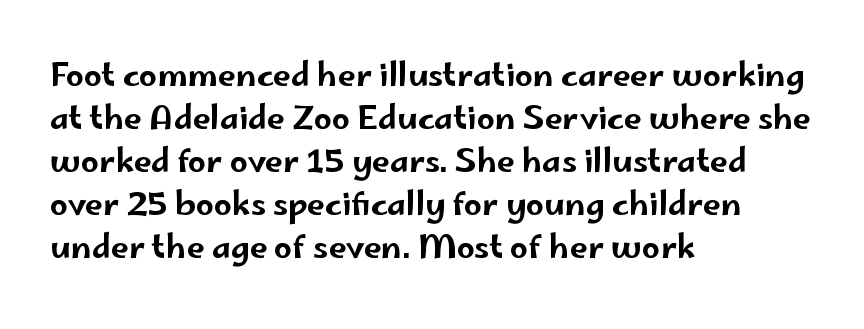
Q: Is the text italic (slanted)? A: No, it is upright.
Q: Is the typeface a serif or a sans-serif typeface? A: Sans-serif.
Q: Is the text underlined? A: No.
Q: How is the paragraph aligned? A: Left-aligned.
Q: Is the spacing between letters normal or unusually wide? A: Normal.
Q: Is the spacing between lines tight, normal or loose? A: Normal.
Q: Width (condensed, normal, or wide)? A: Wide.
Q: Stroke contrast? A: Low.
Q: x-height? A: Small.
Q: Monospaced? A: No.
